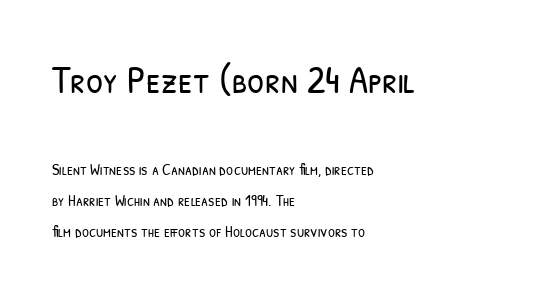
No feet cap the strokes, marking this as sans-serif type. Weight: regular or lighter. Airy leading. The paragraph shown leans on its left margin.
